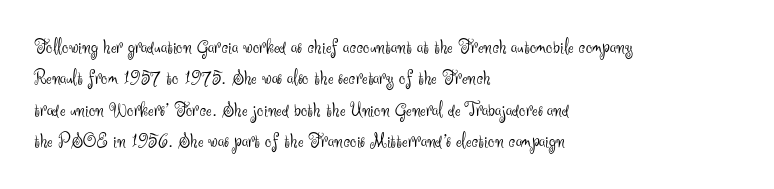
Ordinary non-slanted type is in use. Honestly, the row spacing looks completely unremarkable. These lines keep a tight, regular rhythm from letter to letter. These lines stack with their left ends in a neat column.
